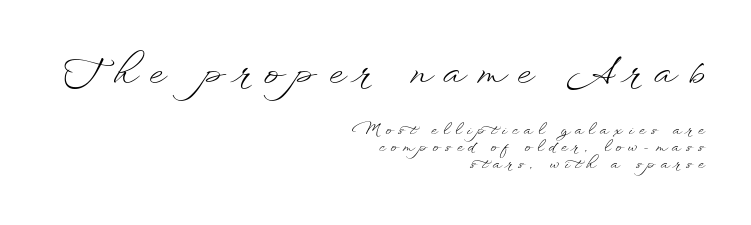
{"bold": "no", "weight": "light", "width": "wide", "stroke_contrast": "low", "x_height": "small", "monospaced": "no", "underline": "no", "align": "right", "line_spacing": "tight", "line_spacing_ratio": 1.12, "letter_spacing": "wide", "letter_spacing_em": 0.36, "larger_block": "first", "size_ratio": 2.47, "glyph_px": 37}
